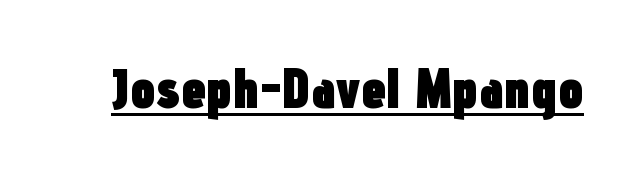
{"serif": "no", "italic": "no", "bold": "yes", "weight": "heavy", "width": "condensed", "stroke_contrast": "low", "x_height": "medium", "monospaced": "no", "underline": "yes", "letter_spacing": "normal", "letter_spacing_em": 0.0, "glyph_px": 56}
